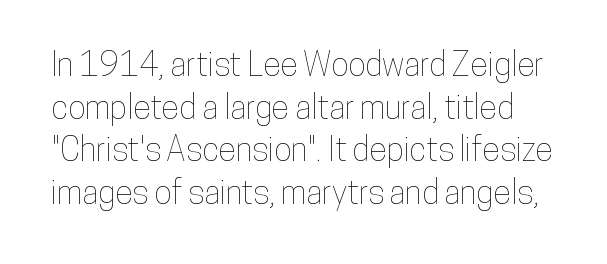
{"italic": "no", "width": "condensed", "stroke_contrast": "low", "x_height": "medium", "monospaced": "no", "underline": "no", "line_spacing": "normal", "line_spacing_ratio": 1.29, "letter_spacing": "normal", "letter_spacing_em": 0.0, "glyph_px": 33}
